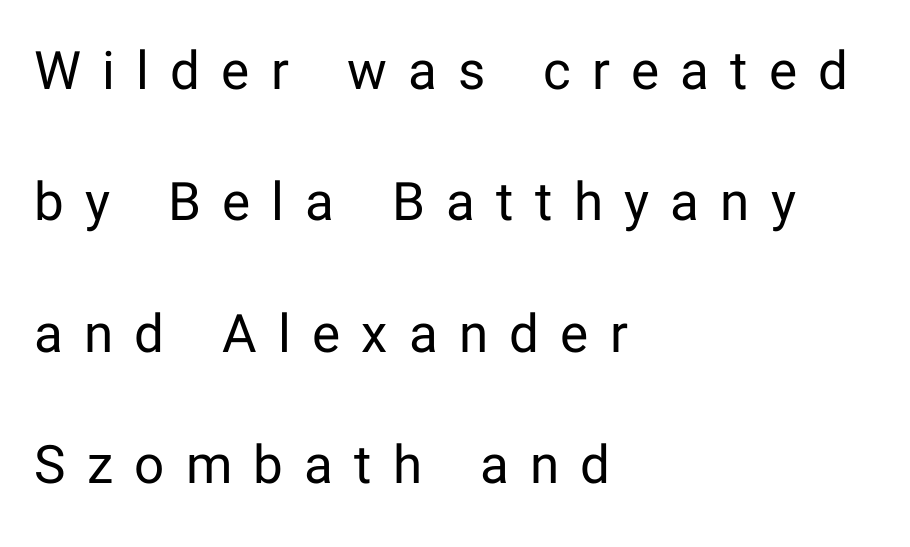
The image shows 53 px regular-weight sans-serif type, upright; set left-aligned, loose line spacing (2.48x), unusually wide letter spacing (+0.4 em), not underlined; low stroke contrast and a medium x-height.
